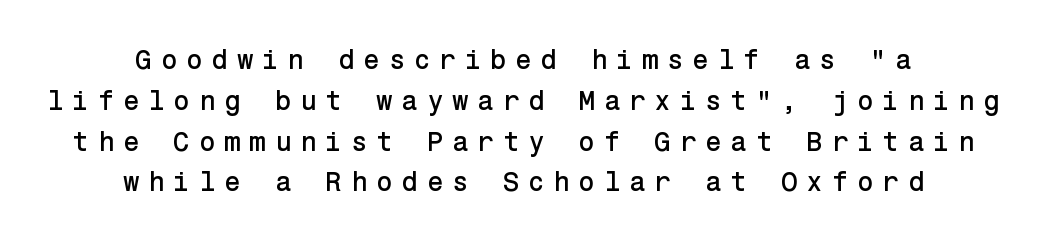
Q: Is the text italic (slanted)? A: No, it is upright.
Q: Is the text underlined? A: No.
Q: How is the paragraph aligned? A: Centered.
Q: Is the spacing between letters normal or unusually wide? A: Unusually wide.
Q: Is the spacing between lines tight, normal or loose? A: Normal.
